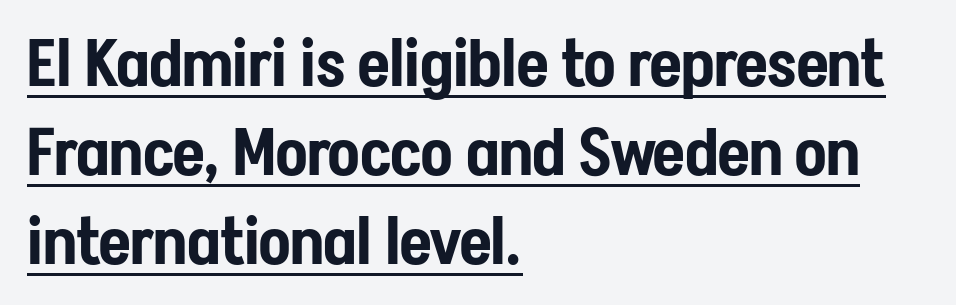
The face used here is proportionally spaced, like ordinary book or web type. The passage shown is typeset with a sans-serif family. No italicization has been applied; the sample stays upright. The horizontal fit of the characters is conventional and even.
